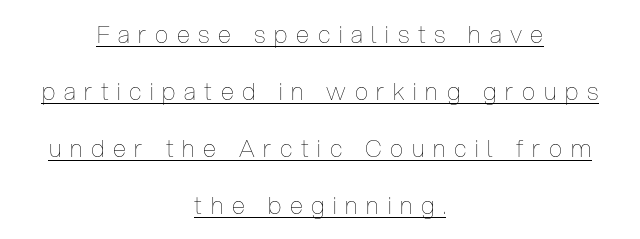
The letterforms stand isolated, each surrounded by extra space. No italicization has been applied; the sample stays upright. This sample is center-justified, so both line endings float freely. Underlining? Definitely there. The weight tops out at a normal text grade.
